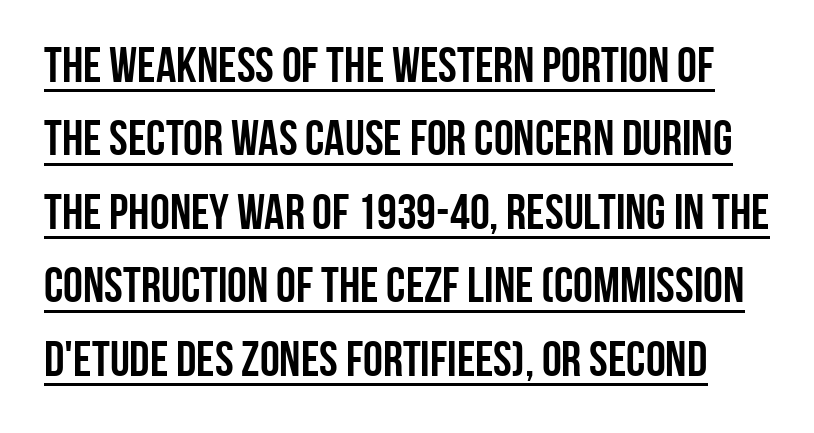
The image shows 50 px semibold, condensed sans-serif type, upright; set normal line spacing (1.47x), normal letter spacing, underlined; low stroke contrast and a large x-height.
